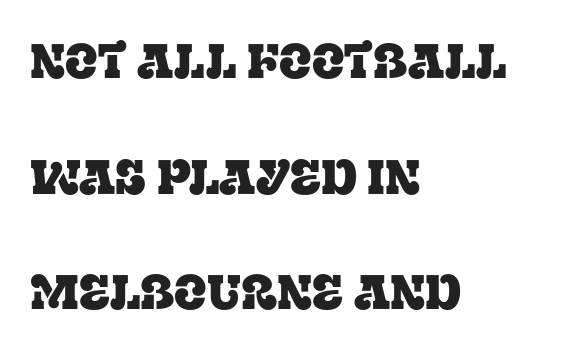
The image shows 48 px serif type, upright; set left-aligned, loose line spacing (2.41x), normal letter spacing, not underlined; low stroke contrast and a large x-height.
